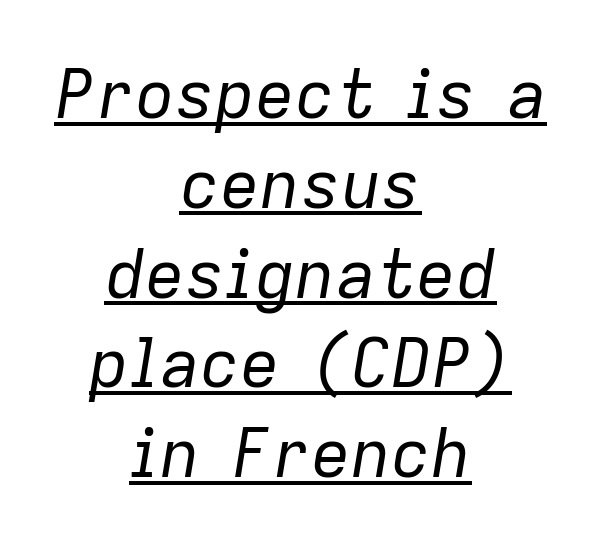
Q: Is the text bold? A: No.
Q: Is the text italic (slanted)? A: Yes, it leans right by about 9 degrees.
Q: Is the text underlined? A: Yes.
Q: How is the paragraph aligned? A: Centered.
Q: Is the spacing between letters normal or unusually wide? A: Normal.
Q: Is the spacing between lines tight, normal or loose? A: Normal.
Q: Width (condensed, normal, or wide)? A: Normal.
Q: Stroke contrast? A: Low.
Q: x-height? A: Medium.
Q: Monospaced? A: No.
